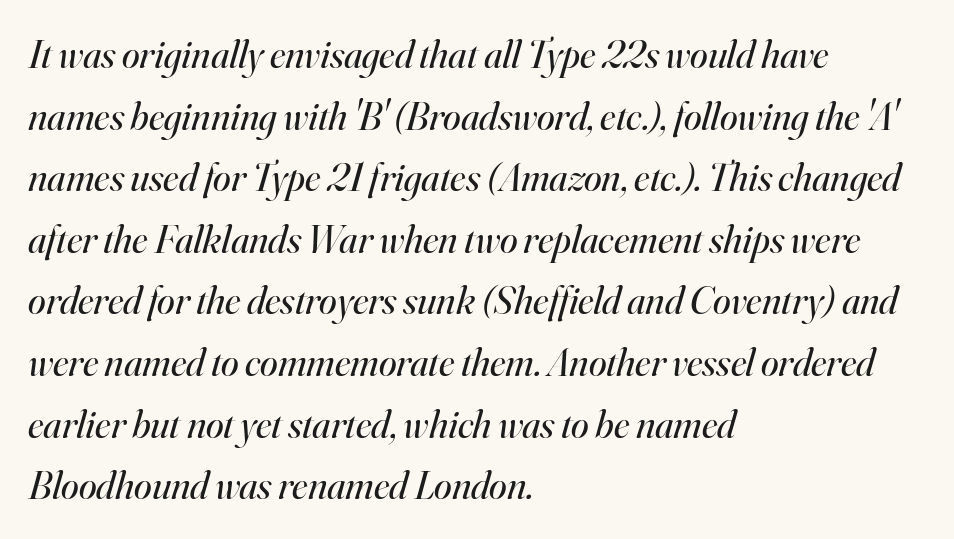
The image shows 40 px regular-weight serif type, italic (leaning right); set left-aligned, normal line spacing (1.54x), normal letter spacing, not underlined; high stroke contrast and a small x-height.
